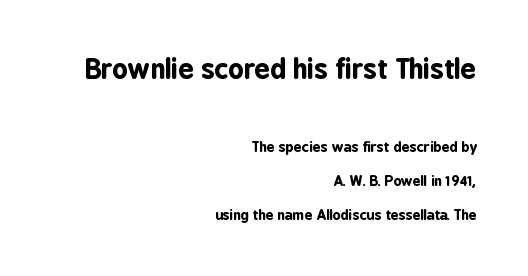
Q: Is the text bold? A: Yes.
Q: Is the text italic (slanted)? A: No, it is upright.
Q: Is the text underlined? A: No.
Q: How is the paragraph aligned? A: Right-aligned.
Q: Is the spacing between letters normal or unusually wide? A: Normal.
Q: Is the spacing between lines tight, normal or loose? A: Loose.
Q: Which block of text is set in a larger size, the first (top) or the second (bottom)? A: The first (top) one.
